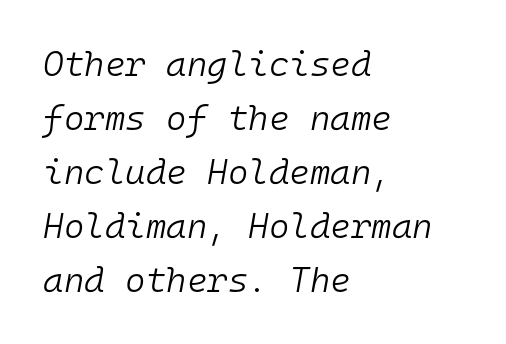
The typesetting does not lean heavy: it is not bold. A typesetter would call this leading conventional body-copy spacing. Underline: absent. The rag falls on the right side of this text block.
